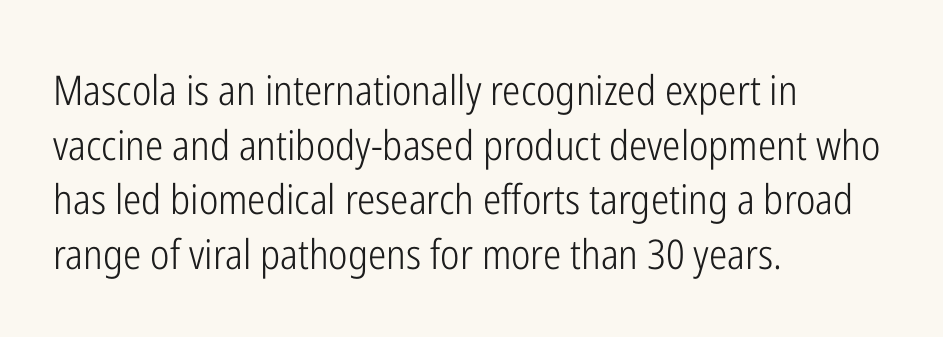
The image shows 41 px light, condensed sans-serif type, upright; set left-aligned, normal line spacing (1.33x), normal letter spacing, not underlined; low stroke contrast and a medium x-height.
